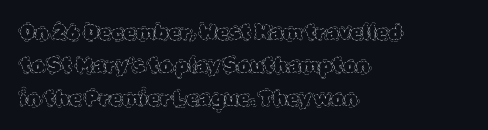
Q: Is the text bold? A: No.
Q: Is the text italic (slanted)? A: No, it is upright.
Q: Is the text underlined? A: No.
Q: How is the paragraph aligned? A: Left-aligned.
Q: Is the spacing between letters normal or unusually wide? A: Normal.
Q: Is the spacing between lines tight, normal or loose? A: Normal.
